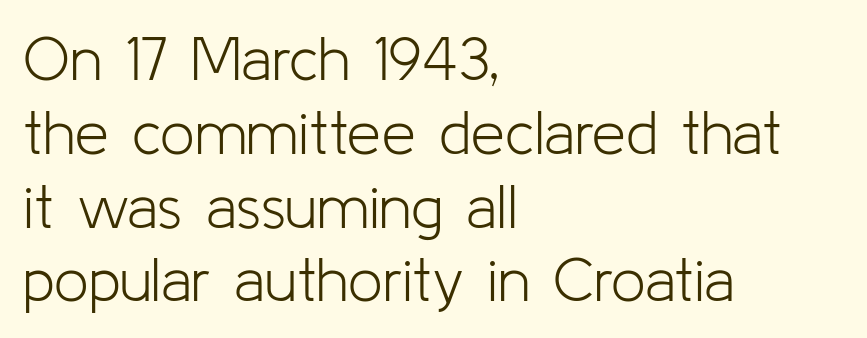
You could not count columns in this text — the font is proportionally spaced. Think standard paragraph weight, or any step lighter than that. I'd call this a sans setting — the letters go barefoot. Leftover space on each line is placed entirely after the last word.
